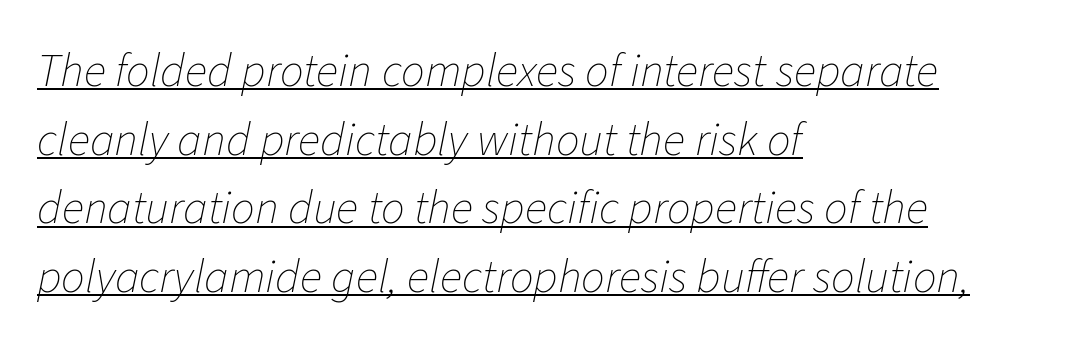
{"italic": "yes", "lean": "right", "slant_degrees": 11, "bold": "no", "weight": "thin", "width": "normal", "stroke_contrast": "low", "x_height": "medium", "monospaced": "no", "underline": "yes", "align": "left", "line_spacing": "normal", "line_spacing_ratio": 1.46, "letter_spacing": "normal", "letter_spacing_em": 0.0, "glyph_px": 47}
